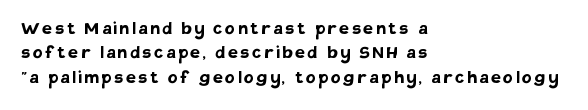
Q: Is the text bold? A: Yes.
Q: Is the text italic (slanted)? A: No, it is upright.
Q: Is the text underlined? A: No.
Q: How is the paragraph aligned? A: Left-aligned.
Q: Is the spacing between lines tight, normal or loose? A: Tight.
